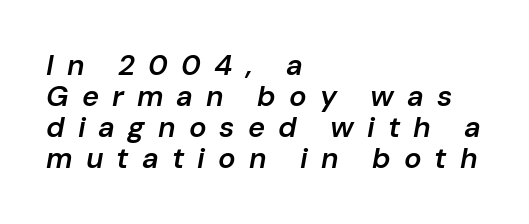
The image shows 29 px semibold type, italic (leaning right); set left-aligned, tight line spacing (1.07x), unusually wide letter spacing (+0.45 em), not underlined; low stroke contrast and a medium x-height.
